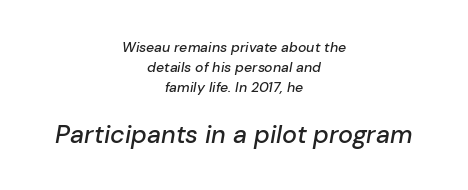
{"italic": "yes", "lean": "right", "slant_degrees": 10, "underline": "no", "align": "center", "line_spacing": "normal", "line_spacing_ratio": 1.44, "letter_spacing": "normal", "letter_spacing_em": 0.0, "larger_block": "second", "size_ratio": 1.79, "glyph_px": 25}
